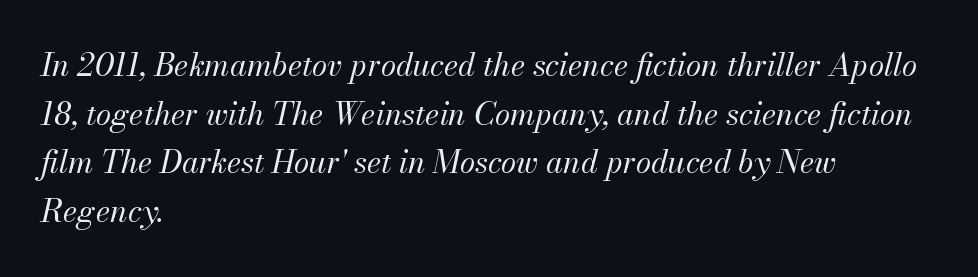
The image shows 31 px regular-weight type, italic (leaning right); set left-aligned, normal line spacing (1.57x), normal letter spacing, not underlined; medium stroke contrast and a small x-height.
